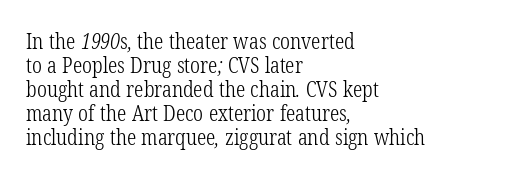
Q: Is the text bold? A: No.
Q: Is the text underlined? A: No.
Q: How is the paragraph aligned? A: Left-aligned.
Q: Is the spacing between letters normal or unusually wide? A: Normal.
Q: Is the spacing between lines tight, normal or loose? A: Tight.
